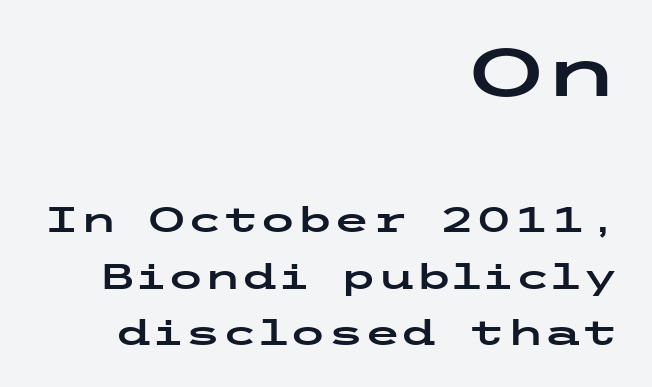
{"serif": "no", "italic": "no", "width": "wide", "stroke_contrast": "low", "x_height": "medium", "underline": "no", "align": "right", "line_spacing": "normal", "line_spacing_ratio": 1.66, "letter_spacing": "normal", "letter_spacing_em": 0.0, "larger_block": "first", "size_ratio": 2.0, "glyph_px": 68}
